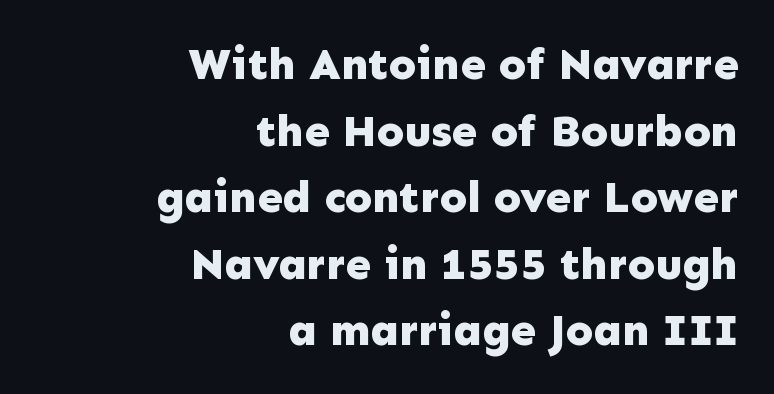
The image shows 45 px bold sans-serif type, upright; set right-aligned, normal line spacing (1.48x), normal letter spacing, not underlined; low stroke contrast and a medium x-height.
